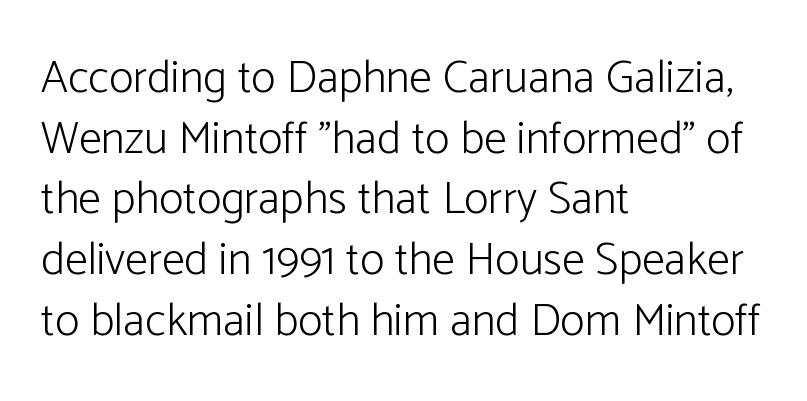
Posture: vertical. Leading: standard. The rendering anchors every line to the left-hand side. Serifs: no, the terminals of the letterforms are clean. You could call the tracking neutral — neither tight nor loose. These lines are rendered in a variable-pitch font.
